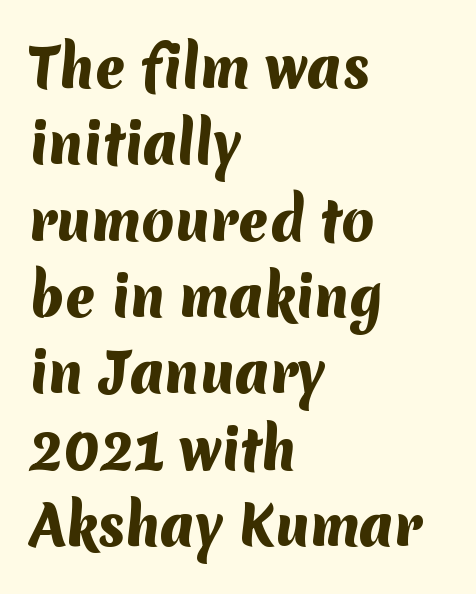
Q: Is the text bold? A: Yes.
Q: Is the typeface a serif or a sans-serif typeface? A: Sans-serif.
Q: Is the text underlined? A: No.
Q: How is the paragraph aligned? A: Left-aligned.
Q: Is the spacing between letters normal or unusually wide? A: Normal.
Q: Is the spacing between lines tight, normal or loose? A: Normal.
Q: Width (condensed, normal, or wide)? A: Normal.
Q: Stroke contrast? A: Medium.
Q: x-height? A: Medium.
Q: Monospaced? A: No.
